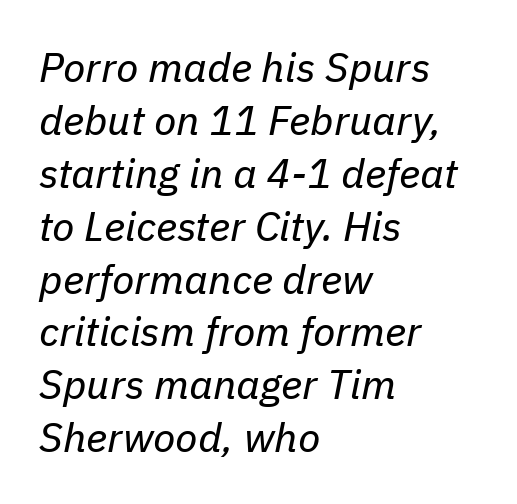
The image shows 41 px regular-weight type, italic (leaning right); set left-aligned, normal line spacing (1.29x), normal letter spacing, not underlined; low stroke contrast and a medium x-height.
